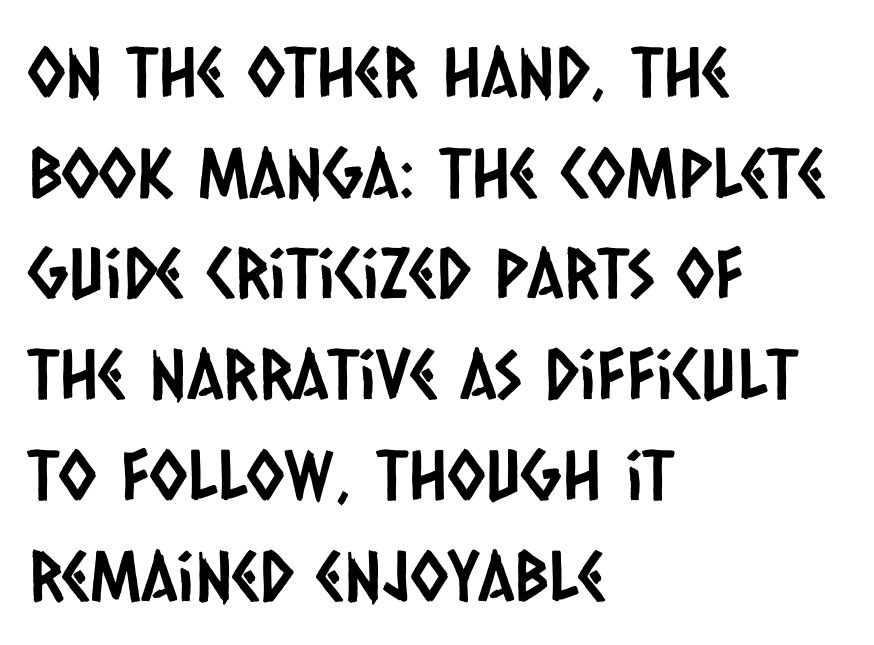
The image shows 69 px condensed sans-serif type; set left-aligned, normal line spacing (1.46x), normal letter spacing, not underlined; low stroke contrast and a large x-height.
